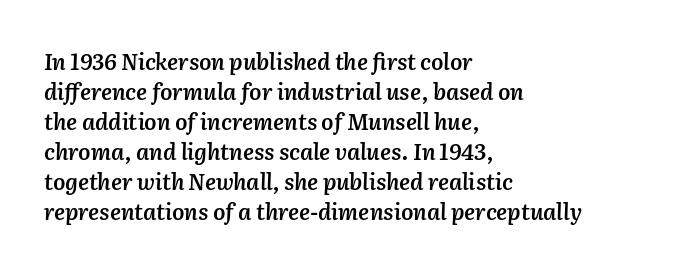
Q: Is the text bold? A: Semi-bold.
Q: Is the text italic (slanted)? A: Yes, it leans right by about 2 degrees.
Q: Is the text underlined? A: No.
Q: How is the paragraph aligned? A: Left-aligned.
Q: Is the spacing between letters normal or unusually wide? A: Normal.
Q: Is the spacing between lines tight, normal or loose? A: Normal.
